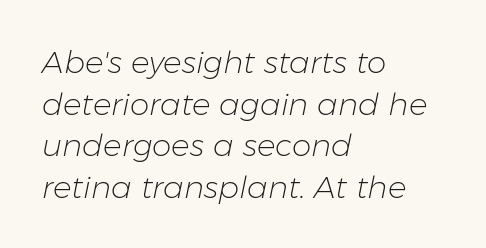
No heavy texture on the line: the type isn't bold. Yep, that's italic — everything's leaning. Spacing between characters is what you'd get straight out of the box. This sample has the flowing, uneven cadence of proportional lettering. The rag falls on the right side of this text block.
